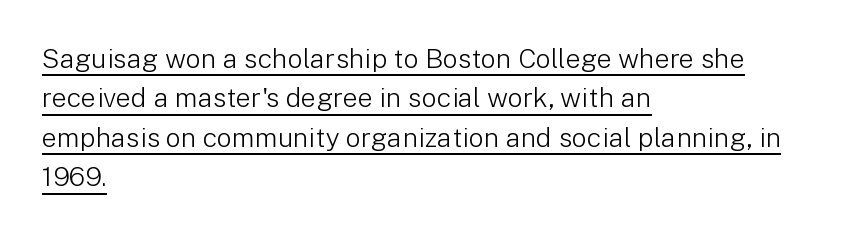
Q: Is the text bold? A: No.
Q: Is the text italic (slanted)? A: No, it is upright.
Q: Is the text underlined? A: Yes.
Q: How is the paragraph aligned? A: Left-aligned.
Q: Is the spacing between letters normal or unusually wide? A: Normal.
Q: Is the spacing between lines tight, normal or loose? A: Normal.
